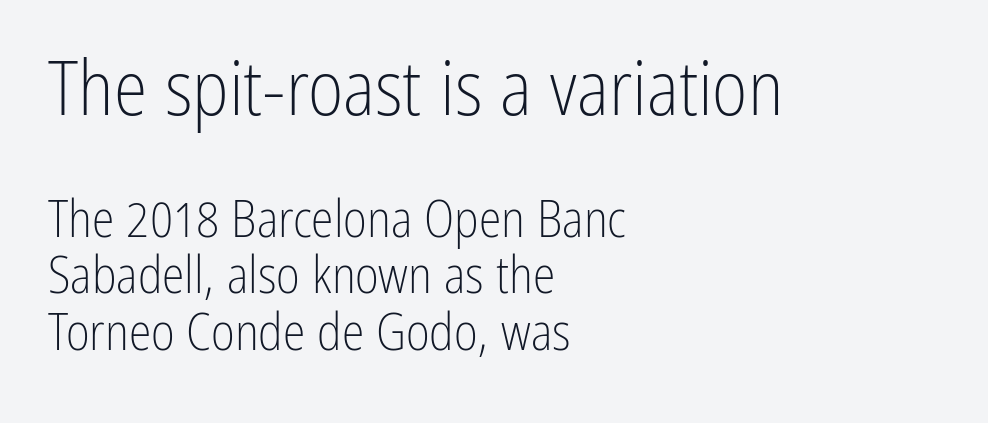
The image shows 76 px light, condensed sans-serif type, upright; set left-aligned, tight line spacing (1.1x), normal letter spacing, not underlined; the first (top) block is 1.49x larger; low stroke contrast and a medium x-height.
